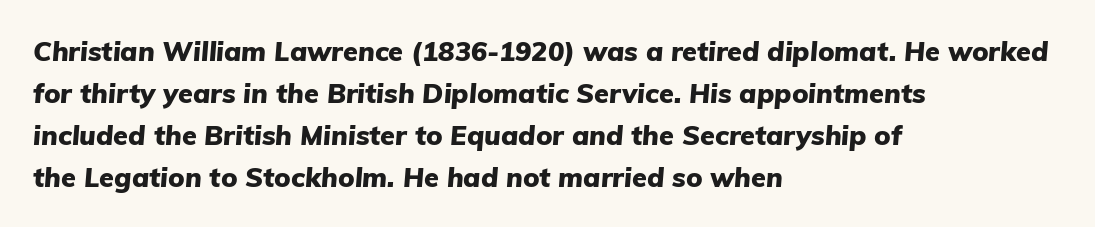
{"italic": "yes", "lean": "right", "slant_degrees": 5, "bold": "yes", "underline": "no", "align": "left", "line_spacing": "normal", "line_spacing_ratio": 1.55, "letter_spacing": "normal", "letter_spacing_em": 0.0, "glyph_px": 27}
